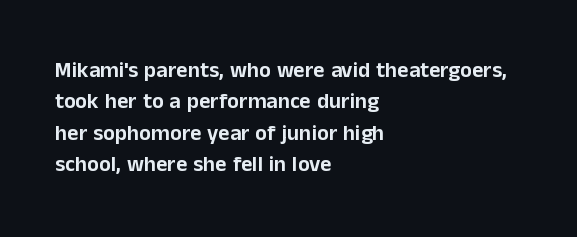
{"italic": "no", "underline": "no", "align": "left", "line_spacing": "normal", "line_spacing_ratio": 1.43, "letter_spacing": "normal", "letter_spacing_em": 0.0, "glyph_px": 22}
